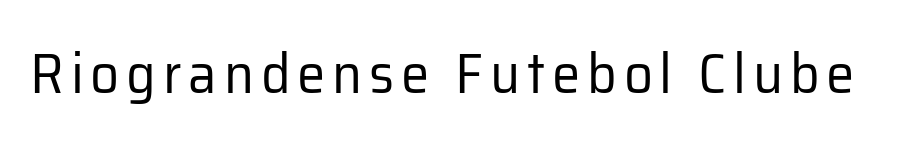
{"serif": "no", "italic": "no", "bold": "no", "weight": "regular", "width": "normal", "stroke_contrast": "low", "x_height": "medium", "monospaced": "no", "underline": "no", "glyph_px": 57}
